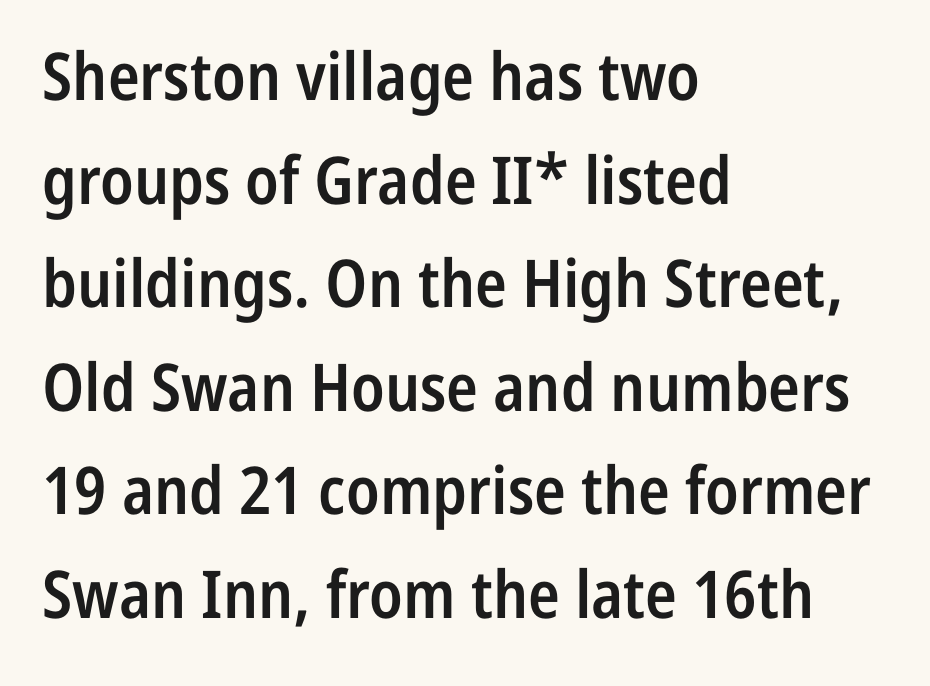
Every letter is mildly thick-stroked: semibold rather than bold. Horizontal bands of white between lines are of average thickness. A classic flush-left, rag-right setting is used for this passage. Bare-footed words on every line. The typography opts for an upright posture over an oblique one.
